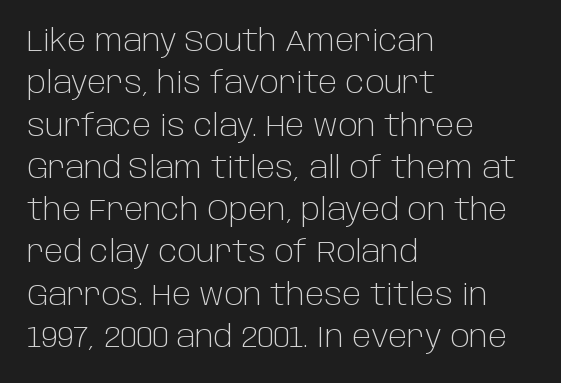
Q: Is the text bold? A: No.
Q: Is the text italic (slanted)? A: No, it is upright.
Q: Is the typeface a serif or a sans-serif typeface? A: Sans-serif.
Q: Is the text underlined? A: No.
Q: How is the paragraph aligned? A: Left-aligned.
Q: Is the spacing between letters normal or unusually wide? A: Normal.
Q: Is the spacing between lines tight, normal or loose? A: Normal.
Q: Width (condensed, normal, or wide)? A: Normal.
Q: Stroke contrast? A: Low.
Q: x-height? A: Large.
Q: Monospaced? A: No.
